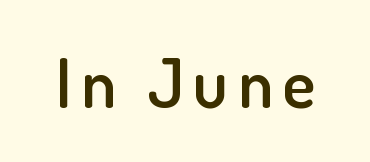
Rendered with straight, roman letterforms. These lines are rendered in a variable-pitch font. Typesetter's note: demi weight, one step under bold. What kind of face is this? One without serifs — a sans.
